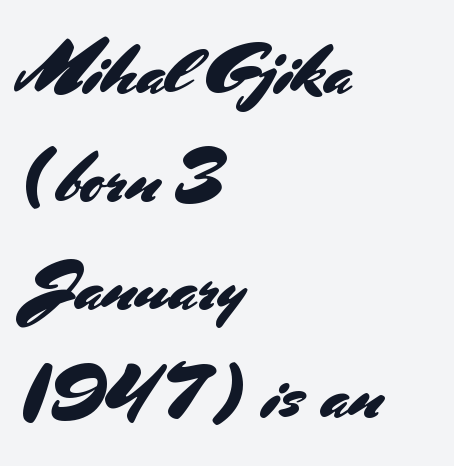
Q: Is the text italic (slanted)? A: Yes.
Q: Is the typeface a serif or a sans-serif typeface? A: Sans-serif.
Q: Is the text underlined? A: No.
Q: How is the paragraph aligned? A: Left-aligned.
Q: Is the spacing between letters normal or unusually wide? A: Normal.
Q: Is the spacing between lines tight, normal or loose? A: Normal.
Q: Width (condensed, normal, or wide)? A: Normal.
Q: Stroke contrast? A: Medium.
Q: x-height? A: Small.
Q: Monospaced? A: No.
